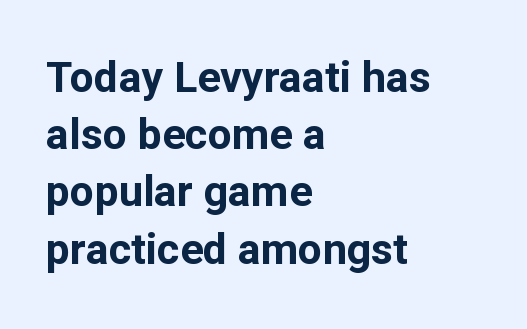
The image shows 43 px bold sans-serif type, upright; set left-aligned, normal line spacing (1.33x), normal letter spacing, not underlined; low stroke contrast and a medium x-height.
